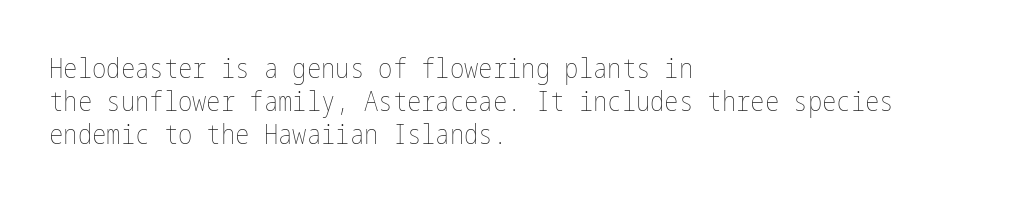
{"italic": "no", "bold": "no", "underline": "no", "align": "left", "line_spacing_ratio": 1.22, "letter_spacing": "normal", "letter_spacing_em": 0.0, "glyph_px": 27}
